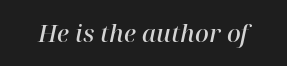
Q: Is the text bold? A: Semi-bold.
Q: Is the text italic (slanted)? A: Yes, it leans right by about 12 degrees.
Q: Is the text underlined? A: No.
Q: Is the spacing between letters normal or unusually wide? A: Normal.
